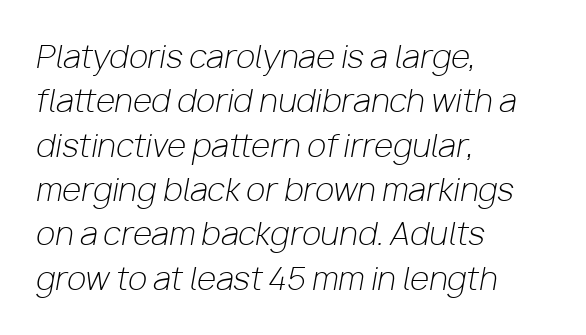
Q: Is the text bold? A: No.
Q: Is the text italic (slanted)? A: Yes, it leans right by about 10 degrees.
Q: Is the text underlined? A: No.
Q: How is the paragraph aligned? A: Left-aligned.
Q: Is the spacing between letters normal or unusually wide? A: Normal.
Q: Is the spacing between lines tight, normal or loose? A: Normal.
Q: Width (condensed, normal, or wide)? A: Normal.
Q: Stroke contrast? A: Low.
Q: x-height? A: Medium.
Q: Monospaced? A: No.
